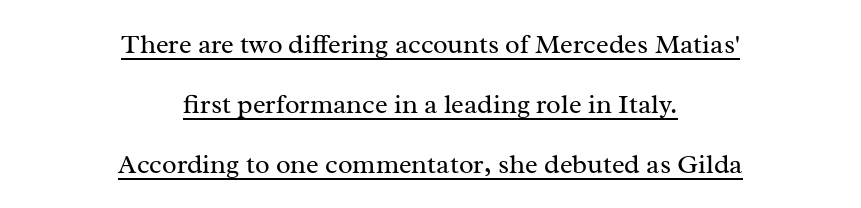
The image shows 27 px text type, upright; set centered, loose line spacing (2.22x), normal letter spacing, underlined.
